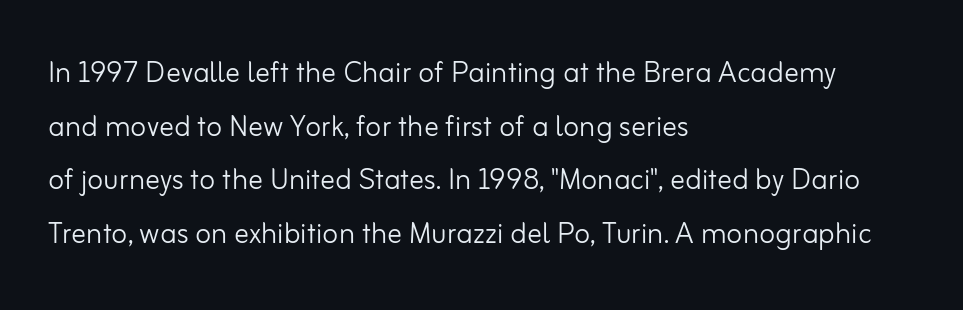
Q: Is the text bold? A: No.
Q: Is the text italic (slanted)? A: No, it is upright.
Q: Is the typeface a serif or a sans-serif typeface? A: Sans-serif.
Q: Is the text underlined? A: No.
Q: How is the paragraph aligned? A: Left-aligned.
Q: Is the spacing between letters normal or unusually wide? A: Normal.
Q: Is the spacing between lines tight, normal or loose? A: Normal.
Q: Width (condensed, normal, or wide)? A: Normal.
Q: Stroke contrast? A: Low.
Q: x-height? A: Small.
Q: Monospaced? A: No.
